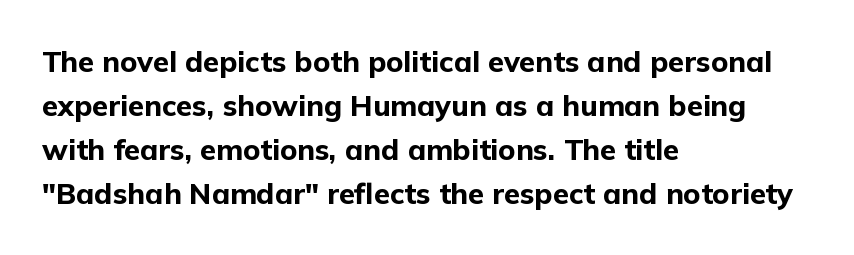
Reading down the column, the eye jumps a familiar distance to each next line. Each letter keeps its own natural width here, so spacing adapts to shape. Leftover space on each line is placed entirely after the last word. You could call the tracking neutral — neither tight nor loose. Check where the strokes stop: nothing finishes them off — pure sans.
